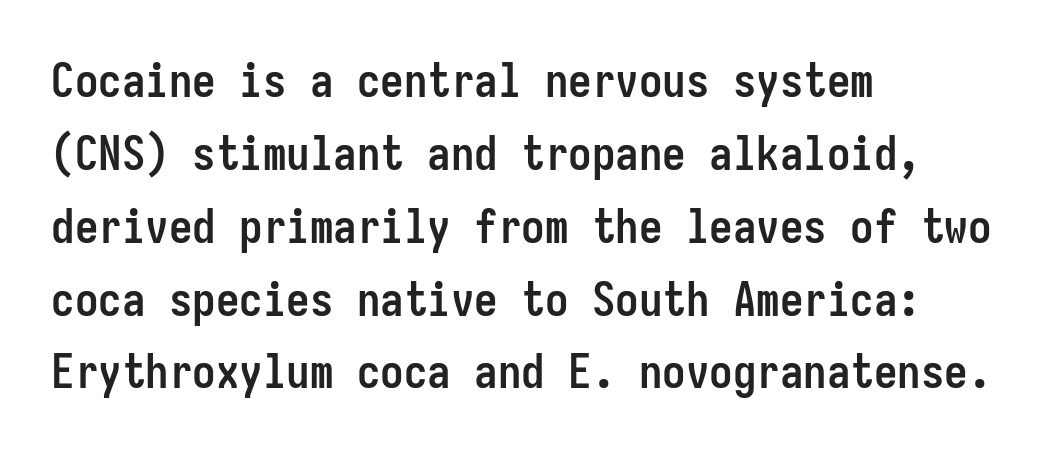
Q: Is the text bold? A: Yes.
Q: Is the text italic (slanted)? A: No, it is upright.
Q: Is the typeface a serif or a sans-serif typeface? A: Sans-serif.
Q: Is the text underlined? A: No.
Q: How is the paragraph aligned? A: Left-aligned.
Q: Is the spacing between letters normal or unusually wide? A: Normal.
Q: Is the spacing between lines tight, normal or loose? A: Normal.
Q: Width (condensed, normal, or wide)? A: Condensed.
Q: Stroke contrast? A: Low.
Q: x-height? A: Medium.
Q: Monospaced? A: Yes.
